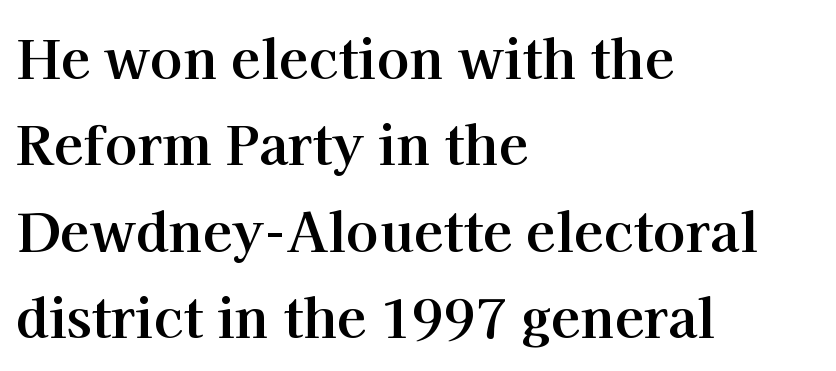
Q: Is the text bold? A: Yes.
Q: Is the text italic (slanted)? A: No, it is upright.
Q: Is the typeface a serif or a sans-serif typeface? A: Serif.
Q: Is the text underlined? A: No.
Q: How is the paragraph aligned? A: Left-aligned.
Q: Is the spacing between letters normal or unusually wide? A: Normal.
Q: Is the spacing between lines tight, normal or loose? A: Normal.
Q: Width (condensed, normal, or wide)? A: Normal.
Q: Stroke contrast? A: High.
Q: x-height? A: Medium.
Q: Monospaced? A: No.
